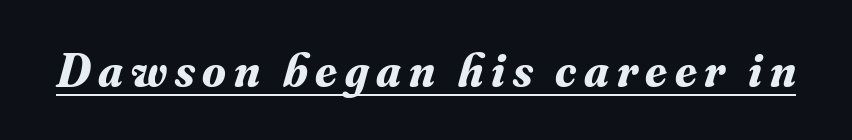
Q: Is the text bold? A: Yes.
Q: Is the text italic (slanted)? A: Yes, it leans right by about 16 degrees.
Q: Is the typeface a serif or a sans-serif typeface? A: Serif.
Q: Is the text underlined? A: Yes.
Q: Width (condensed, normal, or wide)? A: Normal.
Q: Stroke contrast? A: Medium.
Q: x-height? A: Small.
Q: Monospaced? A: No.
